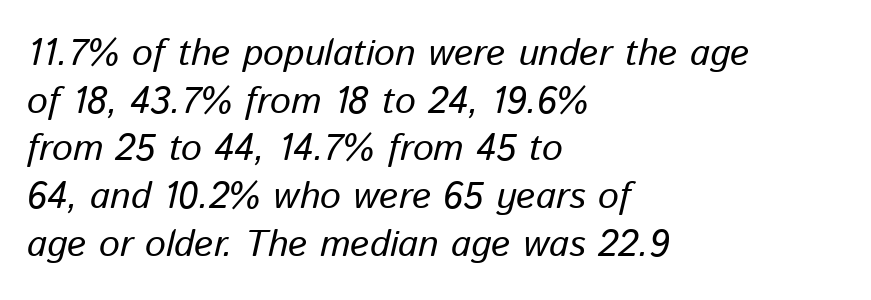
The whole block is typeset with a tilt. Nothing unusual about the tracking: characters are spaced as the font intends. The rows are spaced the way most documents space them. Casual observation: everything's shoved over to the left. Any mark beneath the type? The region is blank. Looks like regular typesetting: each glyph gets only the width it needs.
